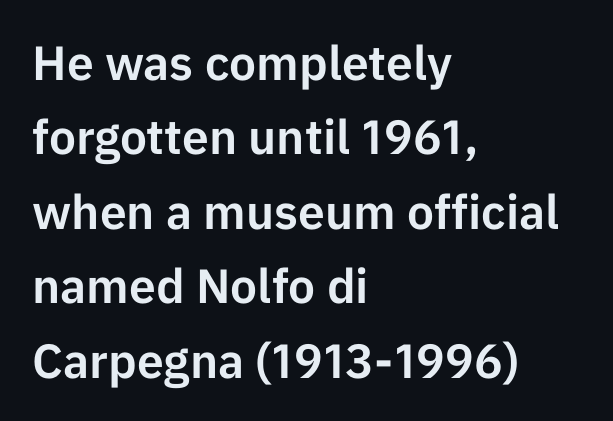
The image shows 48 px sans-serif type, upright; set left-aligned, normal line spacing (1.55x), normal letter spacing, not underlined; low stroke contrast and a medium x-height.
